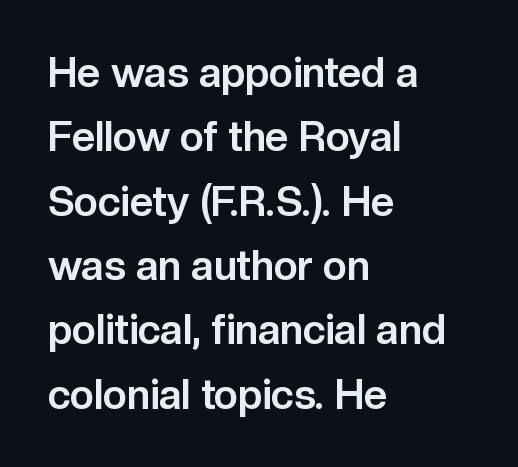
A typesetter would call this leading conventional body-copy spacing. This rendering leaves character spacing at its baseline value. Descenders hang freely into open space. The lines in this sample share a left origin and differ only in where they stop. These lines are composed in type without serifs.
